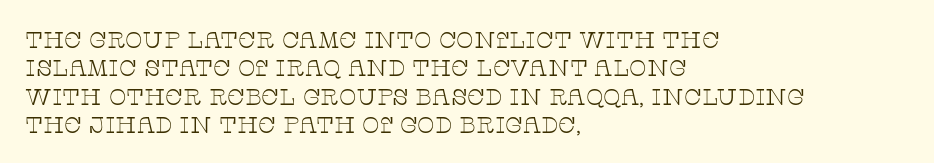
The image shows 23 px text type, upright; set left-aligned, line spacing 1.23x, normal letter spacing, not underlined.
